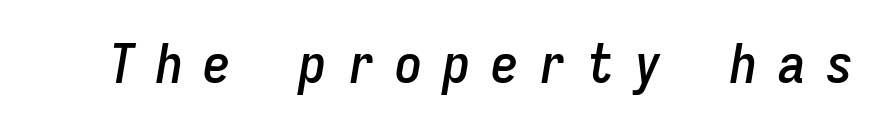
Q: Is the text italic (slanted)? A: Yes, it leans right by about 9 degrees.
Q: Is the text underlined? A: No.
Q: Is the spacing between letters normal or unusually wide? A: Unusually wide.
Q: Width (condensed, normal, or wide)? A: Condensed.
Q: Stroke contrast? A: Low.
Q: x-height? A: Medium.
Q: Monospaced? A: Yes.
